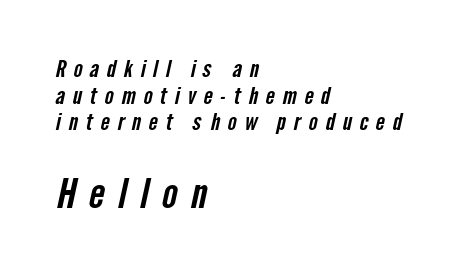
The image shows 42 px condensed sans-serif type; set left-aligned, tight line spacing (1.11x), unusually wide letter spacing (+0.32 em), not underlined; the second (bottom) block is 1.75x larger; low stroke contrast and a medium x-height.
